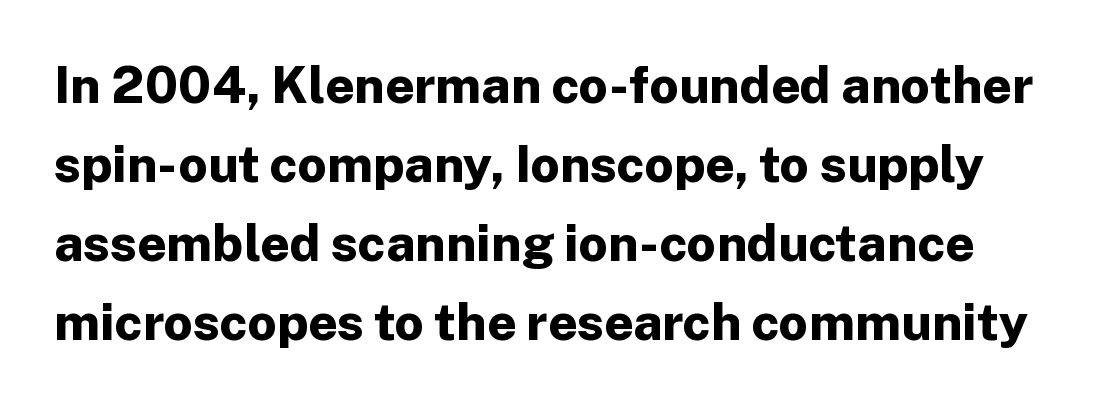
Between one letter and the next there's only the usual sliver of space. Character widths vary here, with narrow letters taking less room than wide ones. Has an underline been added? It has not. Unlike italic type, these characters show no tilt at all. Compared with an ordinary text face, these strokes are far heavier — a full bold. The line-height multiplier appears to be the usual default.
